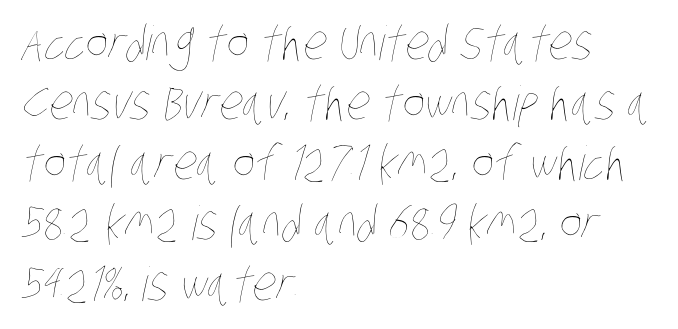
A normal amount of white space separates one row of letters from the next. The face used here is rendered with its standard letterfit. The strip under each line holds only bare page. The cut favours lightness, reaching ordinary text weight at its darkest. A student would call this left alignment; a typographer would say flush left, rag right.
